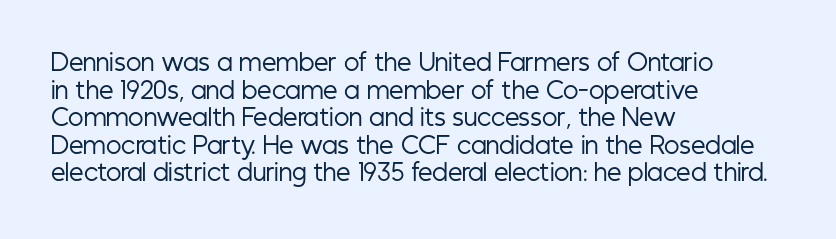
Unlike italic type, these characters show no tilt at all. The string is rendered with underlining switched off. The lines are quadded left. Tracking here is standard; glyphs follow each other at the usual distance. The letters look calm and open, with moderate or lighter stems.
